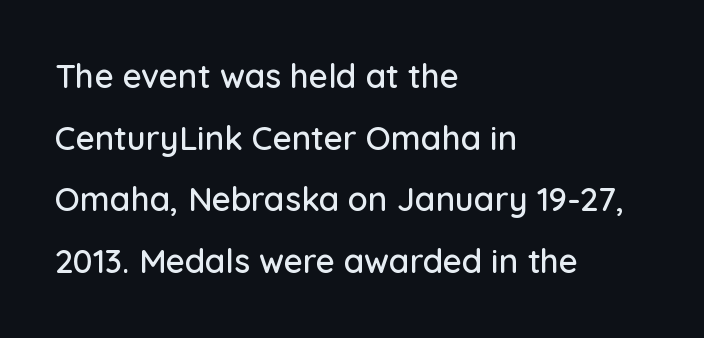
Q: Is the text italic (slanted)? A: No, it is upright.
Q: Is the typeface a serif or a sans-serif typeface? A: Sans-serif.
Q: Is the text underlined? A: No.
Q: How is the paragraph aligned? A: Left-aligned.
Q: Is the spacing between letters normal or unusually wide? A: Normal.
Q: Width (condensed, normal, or wide)? A: Normal.
Q: Stroke contrast? A: Low.
Q: x-height? A: Medium.
Q: Monospaced? A: No.
